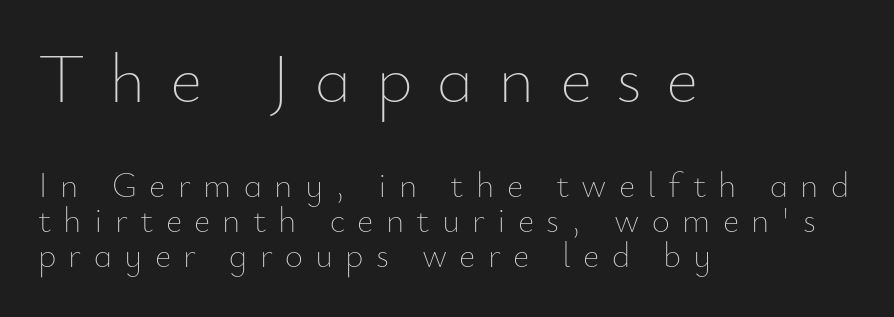
This is not heavy type; no bold has been used. In CSS terms this would be text-align: left. Do the characters align in a grid? No, the font is proportional. Vertically, the passage feels compressed, each row crowding the next.
